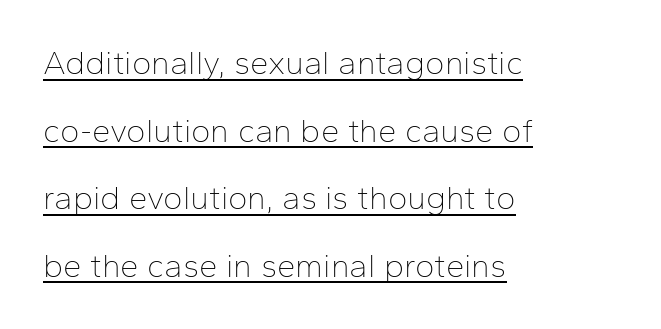
The image shows 33 px thin sans-serif type, upright; set left-aligned, loose line spacing (2.05x), normal letter spacing, underlined; low stroke contrast and a medium x-height.
